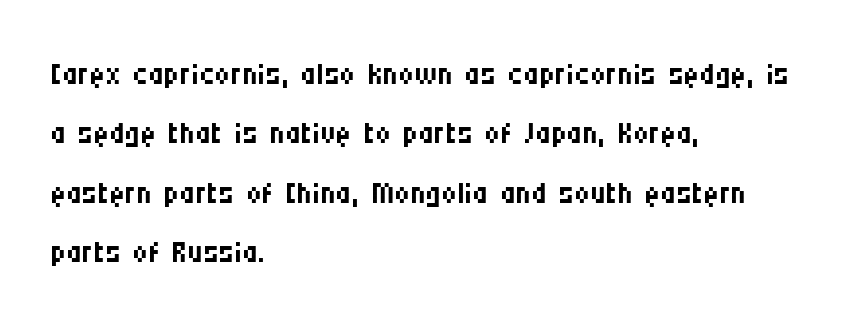
{"serif": "no", "italic": "no", "bold": "no", "weight": "regular", "width": "condensed", "stroke_contrast": "medium", "x_height": "large", "monospaced": "no", "underline": "no", "align": "left", "line_spacing": "normal", "line_spacing_ratio": 1.38, "letter_spacing": "normal", "letter_spacing_em": 0.0, "glyph_px": 43}
